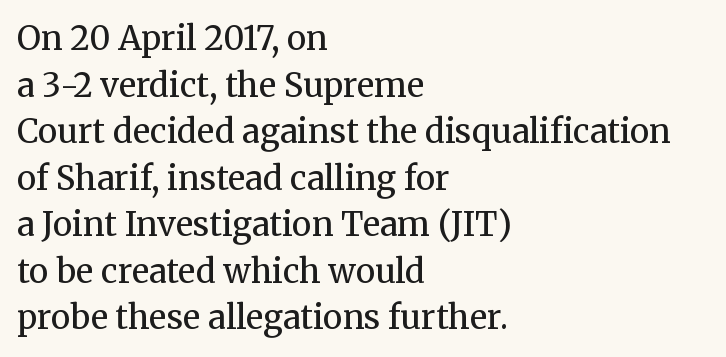
{"serif": "yes", "italic": "no", "bold": "no", "weight": "regular", "width": "normal", "stroke_contrast": "medium", "x_height": "medium", "monospaced": "no", "underline": "no", "align": "left", "line_spacing": "normal", "line_spacing_ratio": 1.41, "letter_spacing": "normal", "letter_spacing_em": 0.0, "glyph_px": 33}
